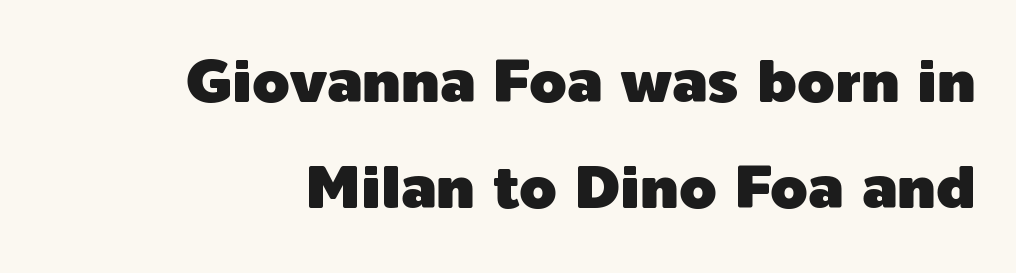
The image shows 60 px sans-serif type, upright; set right-aligned, line spacing 1.77x, normal letter spacing, not underlined; a medium x-height.
